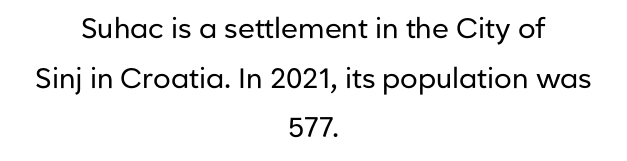
The image shows 28 px regular-weight sans-serif type, upright; set centered, line spacing 1.77x, normal letter spacing, not underlined; low stroke contrast and a medium x-height.
